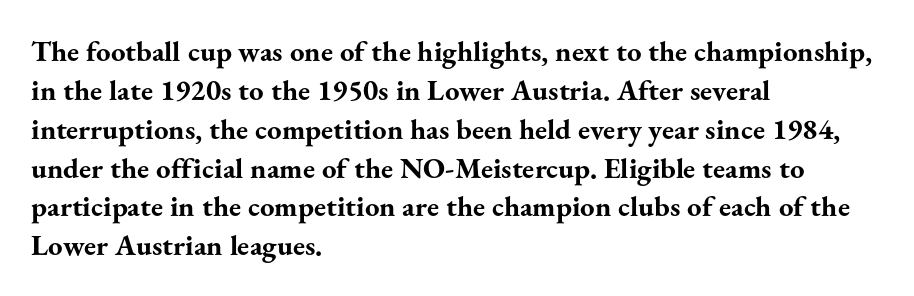
Notice how the passage keeps a crisp vertical edge on the left only. The characters display serif detailing at their extremities. The glyphs have the mass of a bold cut. Successive baselines arrive at the customary interval. You could call the tracking neutral — neither tight nor loose. A bare baseline throughout the passage.
